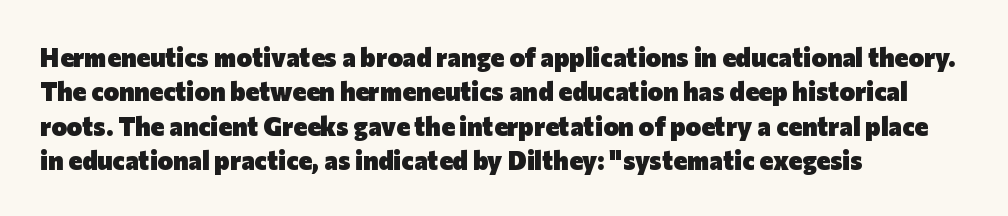
{"italic": "no", "bold": "yes", "underline": "no", "align": "left", "line_spacing": "normal", "line_spacing_ratio": 1.32, "letter_spacing": "normal", "letter_spacing_em": 0.0, "glyph_px": 26}
